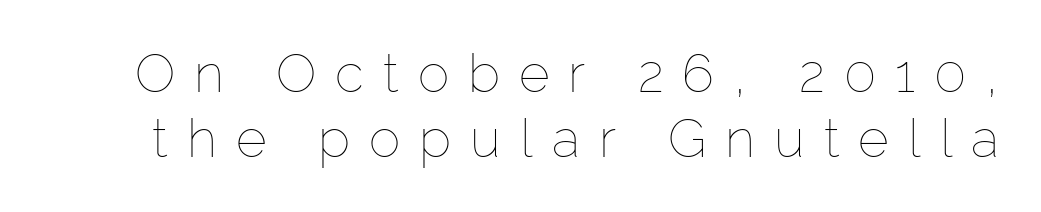
Q: Is the text bold? A: No.
Q: Is the text italic (slanted)? A: No, it is upright.
Q: Is the text underlined? A: No.
Q: Is the spacing between letters normal or unusually wide? A: Unusually wide.
Q: Width (condensed, normal, or wide)? A: Normal.
Q: Stroke contrast? A: Low.
Q: x-height? A: Medium.
Q: Monospaced? A: No.
